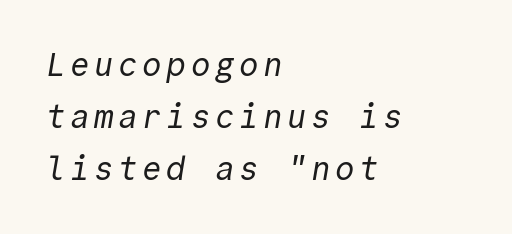
Q: Is the text bold? A: No.
Q: Is the typeface a serif or a sans-serif typeface? A: Sans-serif.
Q: Is the text underlined? A: No.
Q: How is the paragraph aligned? A: Left-aligned.
Q: Is the spacing between lines tight, normal or loose? A: Normal.
Q: Width (condensed, normal, or wide)? A: Normal.
Q: x-height? A: Medium.
Q: Monospaced? A: Yes.
